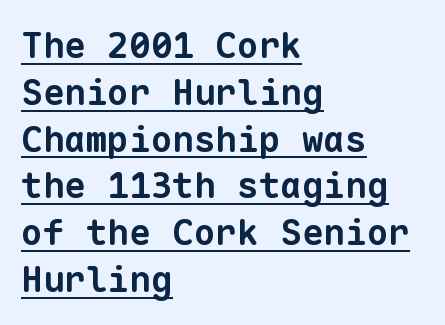
{"serif": "no", "bold": "yes", "weight": "bold", "width": "normal", "stroke_contrast": "low", "x_height": "medium", "monospaced": "yes", "underline": "yes", "align": "left", "line_spacing": "normal", "line_spacing_ratio": 1.3, "letter_spacing": "normal", "letter_spacing_em": 0.0, "glyph_px": 36}
